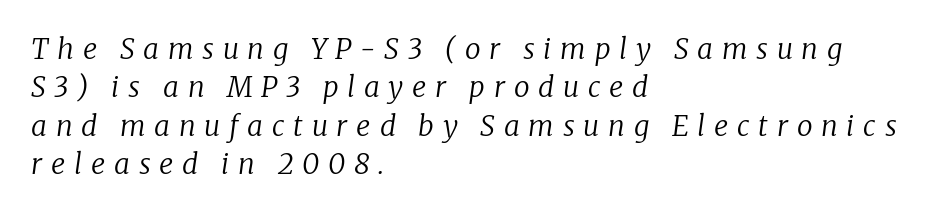
{"serif": "yes", "italic": "yes", "lean": "right", "slant_degrees": 8, "bold": "no", "weight": "regular", "width": "normal", "stroke_contrast": "low", "x_height": "medium", "monospaced": "no", "underline": "no", "align": "left", "line_spacing": "normal", "line_spacing_ratio": 1.37, "letter_spacing": "wide", "letter_spacing_em": 0.31, "glyph_px": 28}
